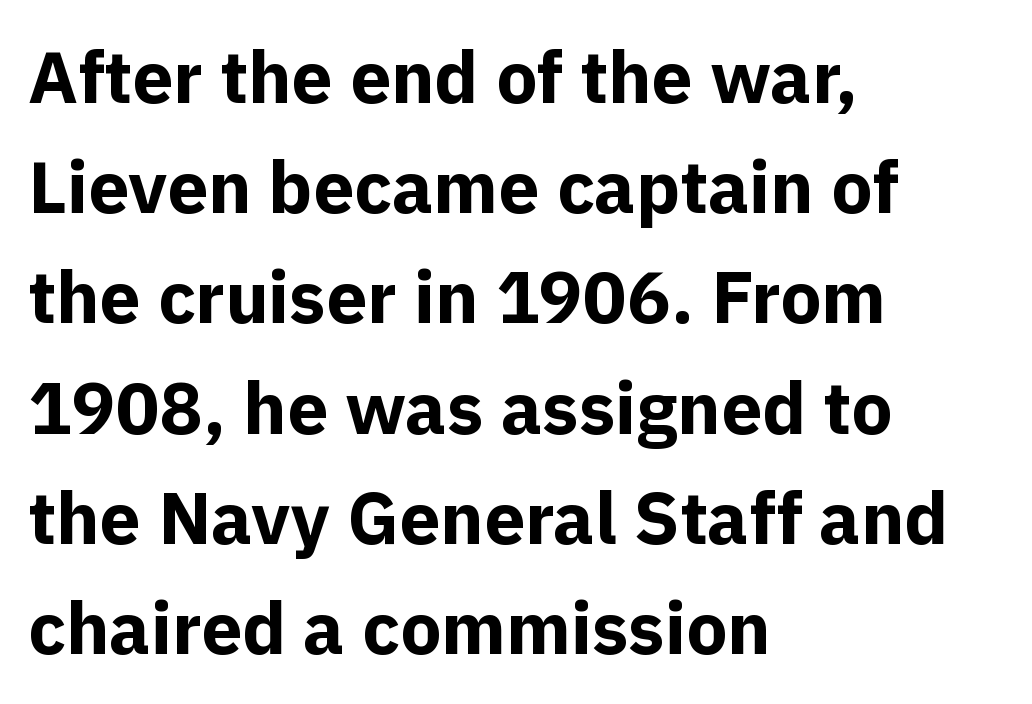
{"serif": "no", "italic": "no", "bold": "yes", "weight": "bold", "width": "normal", "x_height": "medium", "monospaced": "no", "underline": "no", "align": "left", "line_spacing": "normal", "line_spacing_ratio": 1.51, "letter_spacing": "normal", "letter_spacing_em": 0.0, "glyph_px": 73}
